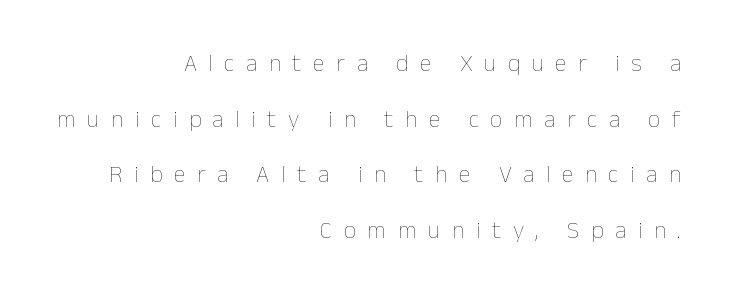
The image shows 24 px text type, upright; set right-aligned, loose line spacing (2.32x), unusually wide letter spacing (+0.48 em), not underlined.
